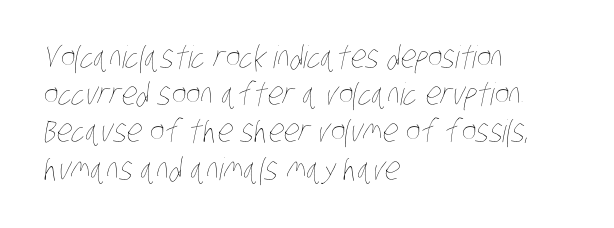
The image shows 31 px thin, condensed type; set left-aligned, line spacing 1.2x, normal letter spacing, not underlined; low stroke contrast and a large x-height.
